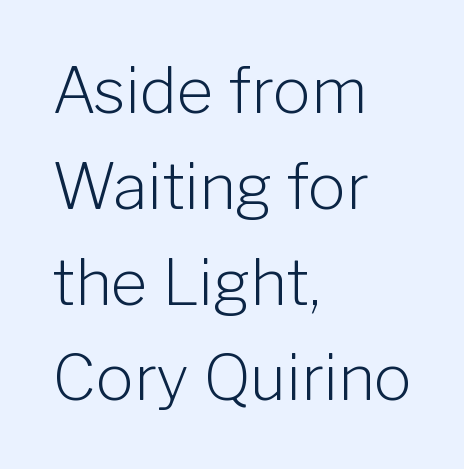
The image shows 63 px light sans-serif type, upright; set left-aligned, normal line spacing (1.52x), normal letter spacing, not underlined; low stroke contrast and a medium x-height.
